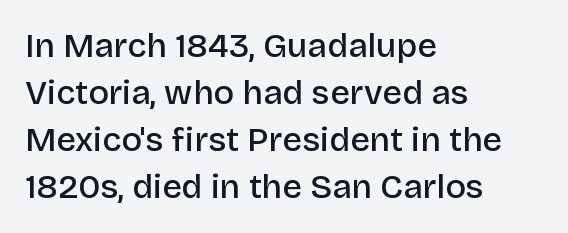
Q: Is the text bold? A: Semi-bold.
Q: Is the text italic (slanted)? A: No, it is upright.
Q: Is the typeface a serif or a sans-serif typeface? A: Sans-serif.
Q: Is the text underlined? A: No.
Q: How is the paragraph aligned? A: Left-aligned.
Q: Is the spacing between letters normal or unusually wide? A: Normal.
Q: Is the spacing between lines tight, normal or loose? A: Normal.
Q: Width (condensed, normal, or wide)? A: Normal.
Q: Stroke contrast? A: Low.
Q: x-height? A: Large.
Q: Monospaced? A: No.
